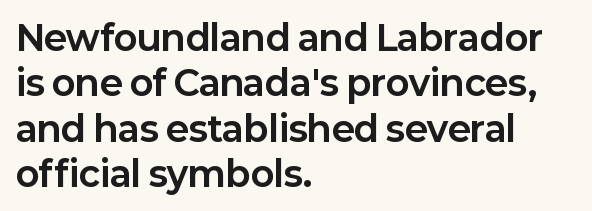
Q: Is the text bold? A: Yes.
Q: Is the text italic (slanted)? A: No, it is upright.
Q: Is the typeface a serif or a sans-serif typeface? A: Sans-serif.
Q: Is the text underlined? A: No.
Q: How is the paragraph aligned? A: Left-aligned.
Q: Is the spacing between letters normal or unusually wide? A: Normal.
Q: Is the spacing between lines tight, normal or loose? A: Normal.
Q: Width (condensed, normal, or wide)? A: Normal.
Q: Stroke contrast? A: Low.
Q: x-height? A: Medium.
Q: Monospaced? A: No.
